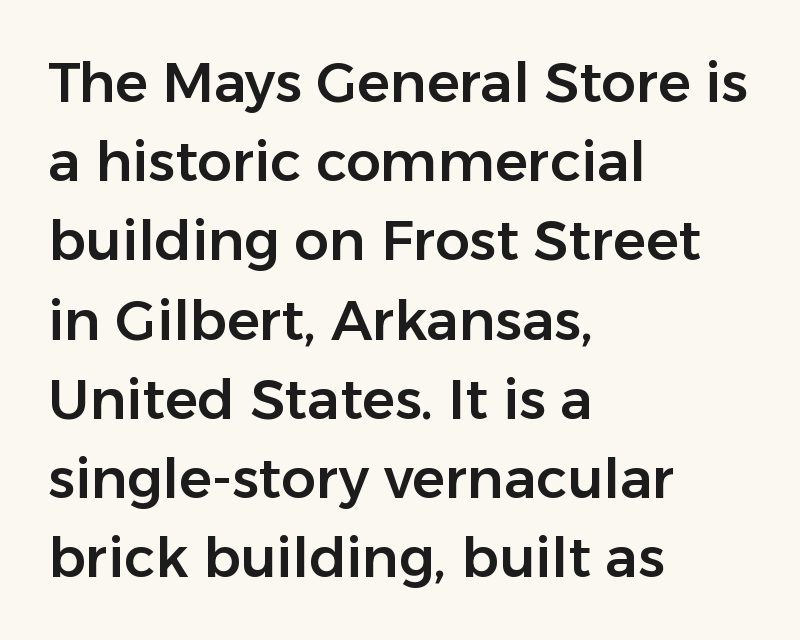
{"serif": "no", "italic": "no", "width": "normal", "stroke_contrast": "low", "x_height": "medium", "monospaced": "no", "underline": "no", "align": "left", "line_spacing": "normal", "line_spacing_ratio": 1.44, "letter_spacing": "normal", "letter_spacing_em": 0.0, "glyph_px": 55}
